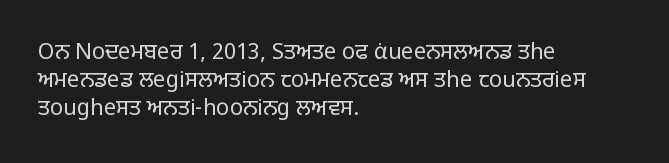
Q: Is the text bold? A: No.
Q: Is the text italic (slanted)? A: No, it is upright.
Q: Is the text underlined? A: No.
Q: How is the paragraph aligned? A: Left-aligned.
Q: Is the spacing between letters normal or unusually wide? A: Normal.
Q: Is the spacing between lines tight, normal or loose? A: Normal.
